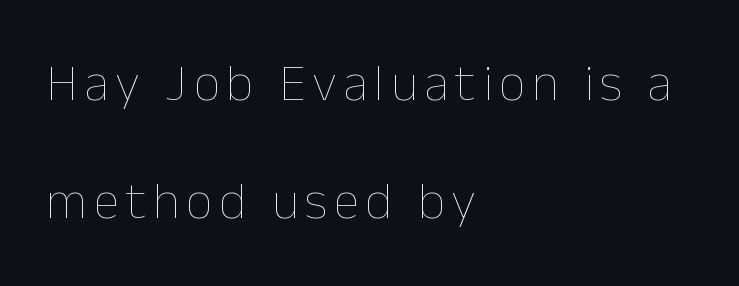
The image shows 53 px thin type, upright; set left-aligned, loose line spacing (2.22x), not underlined; low stroke contrast and a medium x-height.
